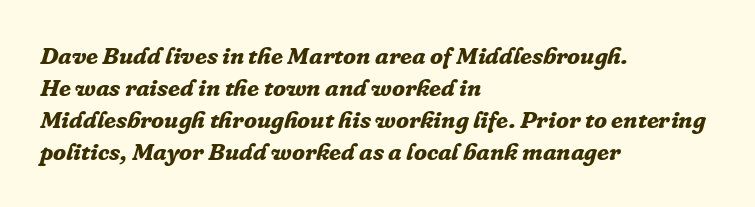
Q: Is the text bold? A: Yes.
Q: Is the text italic (slanted)? A: Yes, it leans right by about 16 degrees.
Q: Is the text underlined? A: No.
Q: How is the paragraph aligned? A: Left-aligned.
Q: Is the spacing between letters normal or unusually wide? A: Normal.
Q: Is the spacing between lines tight, normal or loose? A: Normal.
